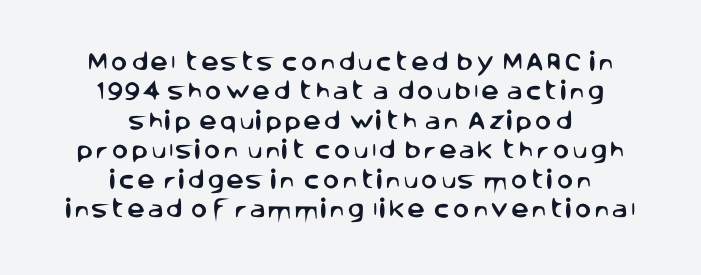
Students, observe: this is what conventionally led text looks like. The zone under the glyphs is completely vacant. Line starts and ends both wander, symmetrically. Is there any slant? The stems are plumb.
